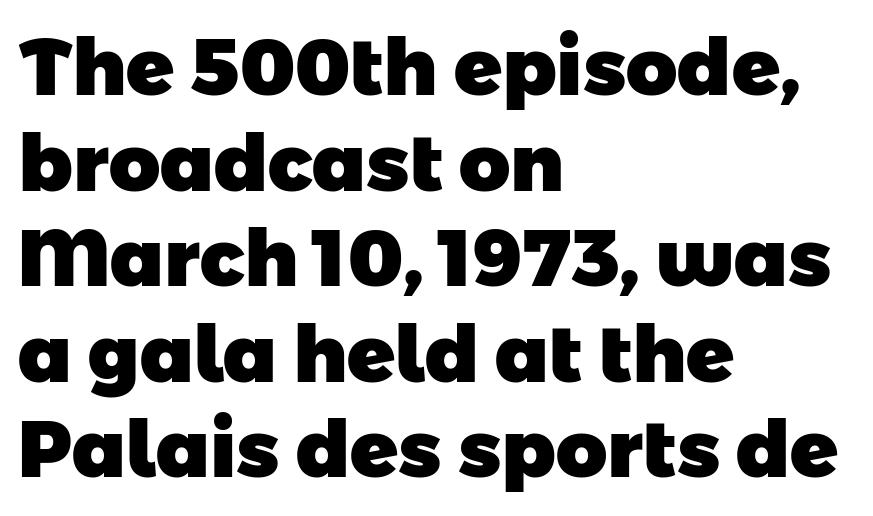
Q: Is the text bold? A: Yes.
Q: Is the typeface a serif or a sans-serif typeface? A: Sans-serif.
Q: Is the text underlined? A: No.
Q: How is the paragraph aligned? A: Left-aligned.
Q: Is the spacing between letters normal or unusually wide? A: Normal.
Q: Width (condensed, normal, or wide)? A: Normal.
Q: Stroke contrast? A: Low.
Q: x-height? A: Medium.
Q: Monospaced? A: No.
